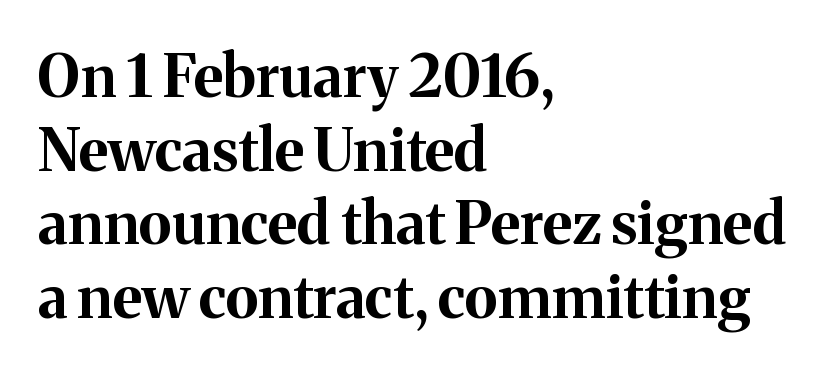
Q: Is the text bold? A: Yes.
Q: Is the text italic (slanted)? A: No, it is upright.
Q: Is the typeface a serif or a sans-serif typeface? A: Serif.
Q: Is the text underlined? A: No.
Q: How is the paragraph aligned? A: Left-aligned.
Q: Is the spacing between letters normal or unusually wide? A: Normal.
Q: Is the spacing between lines tight, normal or loose? A: Normal.
Q: Width (condensed, normal, or wide)? A: Normal.
Q: Stroke contrast? A: Medium.
Q: x-height? A: Medium.
Q: Monospaced? A: No.
